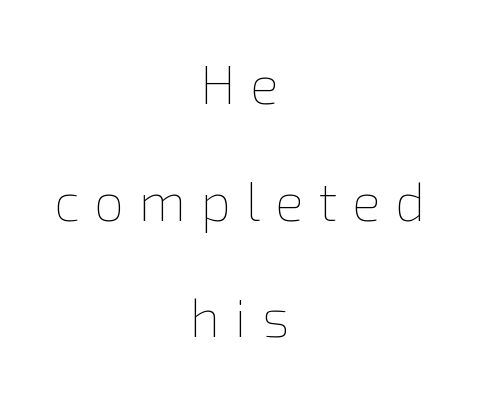
{"italic": "no", "bold": "no", "weight": "thin", "width": "normal", "x_height": "medium", "monospaced": "no", "underline": "no", "align": "center", "line_spacing": "loose", "line_spacing_ratio": 2.16, "letter_spacing": "wide", "letter_spacing_em": 0.27, "glyph_px": 54}
